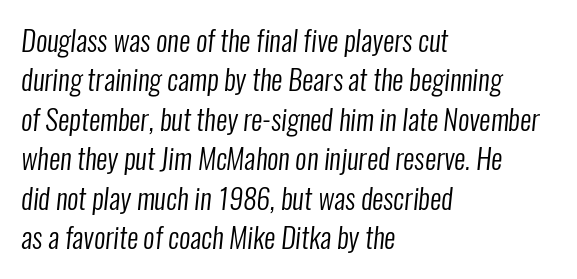
The image shows 28 px regular-weight, condensed sans-serif type; set left-aligned, normal line spacing (1.41x), normal letter spacing, not underlined; low stroke contrast and a medium x-height.
